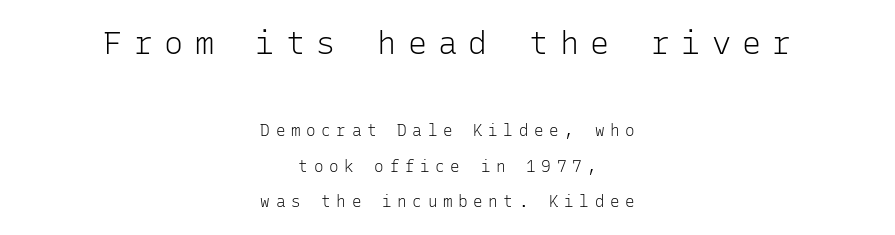
Each line is balanced around a shared central axis. Ink coverage per letter is moderate at most. Scale decreases going downward across the two blocks. Upright lettering throughout. The tracking jumps out immediately: characters are airy and widely separated.
